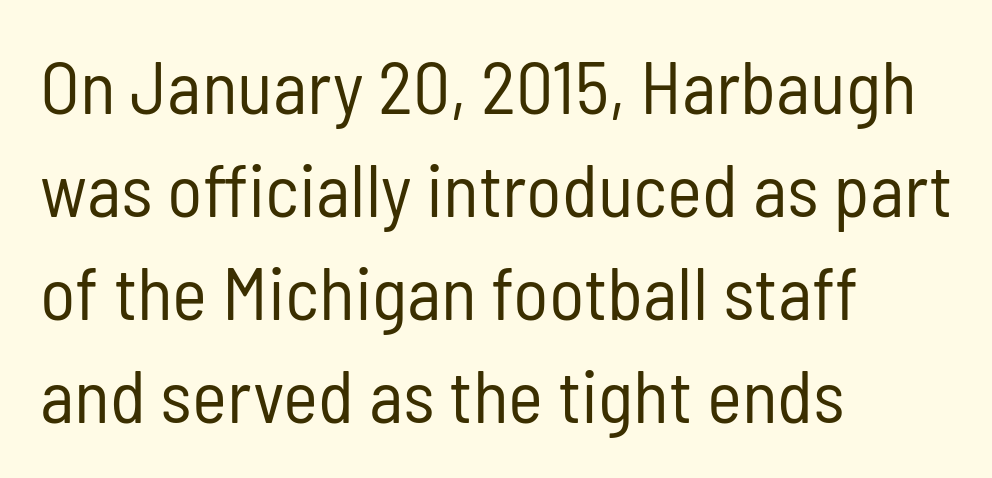
Q: Is the text bold? A: No.
Q: Is the text italic (slanted)? A: No, it is upright.
Q: Is the typeface a serif or a sans-serif typeface? A: Sans-serif.
Q: Is the text underlined? A: No.
Q: How is the paragraph aligned? A: Left-aligned.
Q: Is the spacing between letters normal or unusually wide? A: Normal.
Q: Is the spacing between lines tight, normal or loose? A: Normal.
Q: Width (condensed, normal, or wide)? A: Condensed.
Q: Stroke contrast? A: Low.
Q: x-height? A: Medium.
Q: Monospaced? A: No.
